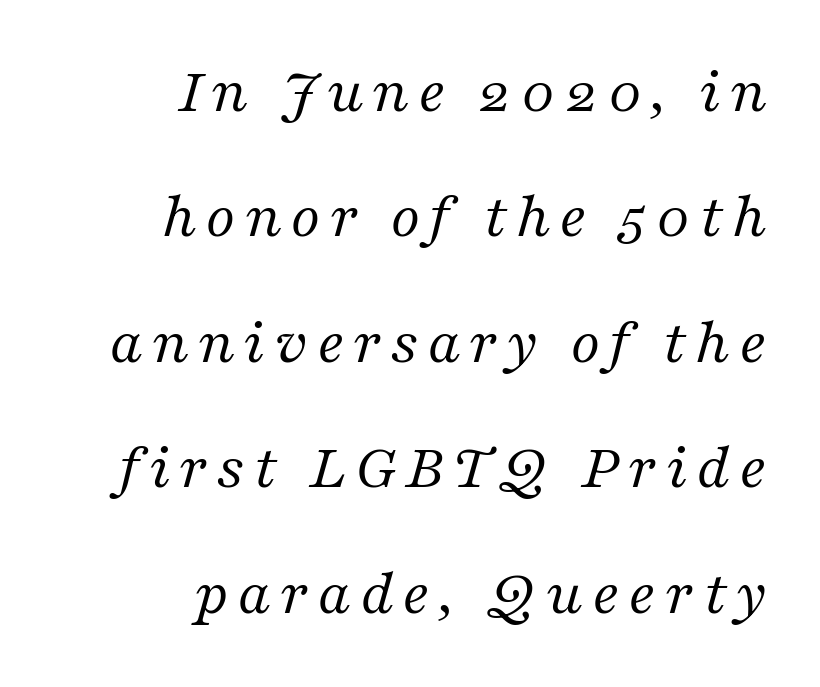
The image shows 65 px regular-weight serif type, italic (leaning right); set right-aligned, loose line spacing (1.93x), not underlined; medium stroke contrast and a medium x-height.
